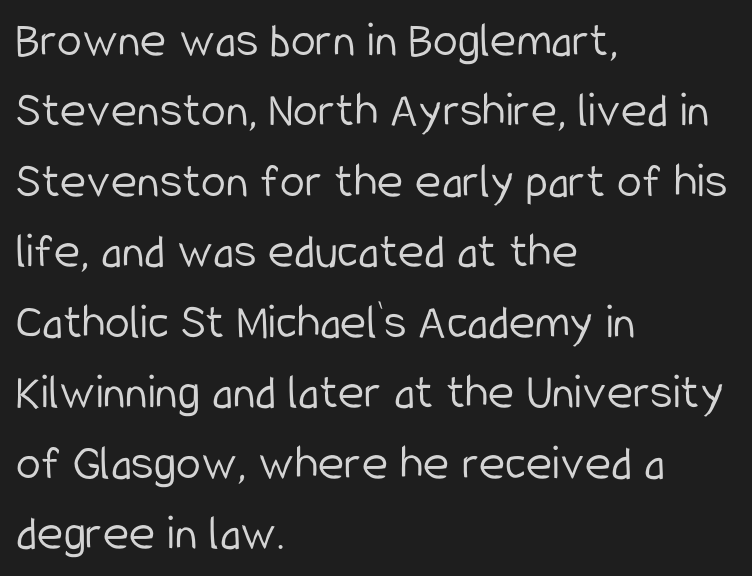
Q: Is the text bold? A: No.
Q: Is the text italic (slanted)? A: No, it is upright.
Q: Is the typeface a serif or a sans-serif typeface? A: Sans-serif.
Q: Is the text underlined? A: No.
Q: How is the paragraph aligned? A: Left-aligned.
Q: Is the spacing between letters normal or unusually wide? A: Normal.
Q: Is the spacing between lines tight, normal or loose? A: Normal.
Q: Width (condensed, normal, or wide)? A: Condensed.
Q: Stroke contrast? A: Low.
Q: x-height? A: Medium.
Q: Monospaced? A: No.
